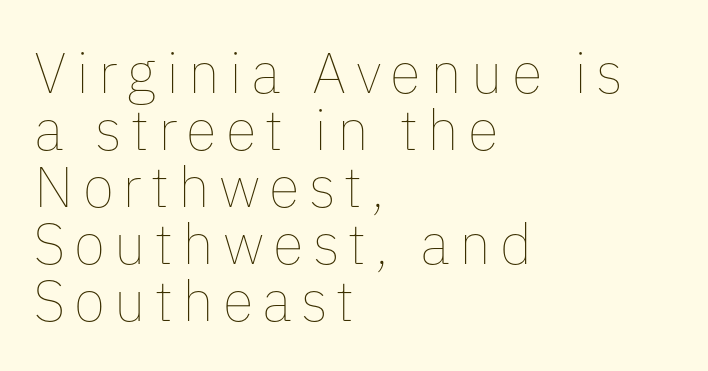
{"italic": "no", "bold": "no", "weight": "thin", "width": "normal", "stroke_contrast": "low", "x_height": "medium", "monospaced": "no", "underline": "no", "align": "left", "line_spacing": "tight", "line_spacing_ratio": 1.0, "glyph_px": 57}
